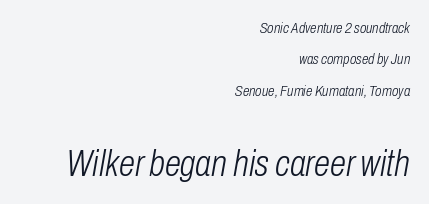
Q: Is the text bold? A: No.
Q: Is the text italic (slanted)? A: Yes, it leans right by about 10 degrees.
Q: Is the text underlined? A: No.
Q: How is the paragraph aligned? A: Right-aligned.
Q: Is the spacing between letters normal or unusually wide? A: Normal.
Q: Is the spacing between lines tight, normal or loose? A: Loose.
Q: Which block of text is set in a larger size, the first (top) or the second (bottom)? A: The second (bottom) one.
Q: Width (condensed, normal, or wide)? A: Condensed.
Q: Stroke contrast? A: Low.
Q: x-height? A: Medium.
Q: Monospaced? A: No.
